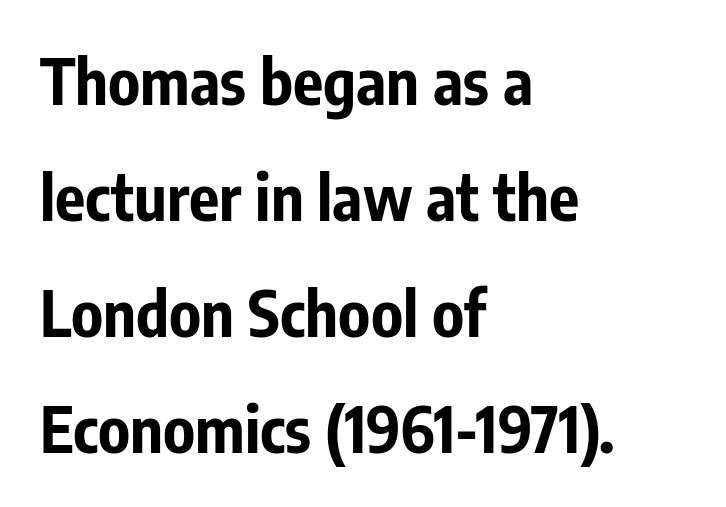
{"serif": "no", "italic": "no", "bold": "yes", "weight": "bold", "width": "condensed", "stroke_contrast": "low", "x_height": "medium", "monospaced": "no", "underline": "no", "align": "left", "line_spacing_ratio": 1.84, "letter_spacing": "normal", "letter_spacing_em": 0.0, "glyph_px": 63}
